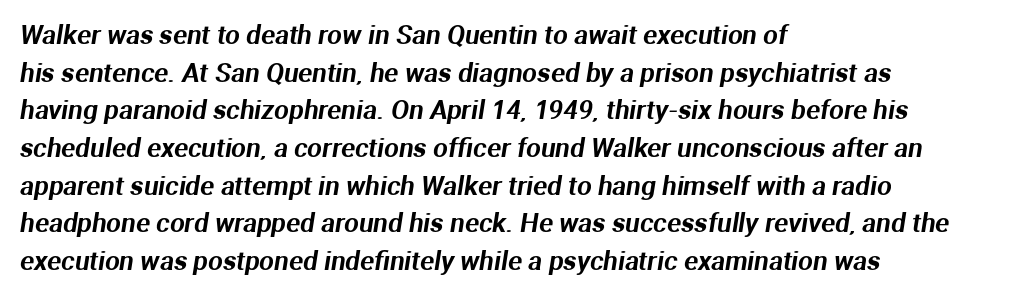
Q: Is the text underlined? A: No.
Q: How is the paragraph aligned? A: Left-aligned.
Q: Is the spacing between letters normal or unusually wide? A: Normal.
Q: Is the spacing between lines tight, normal or loose? A: Normal.
